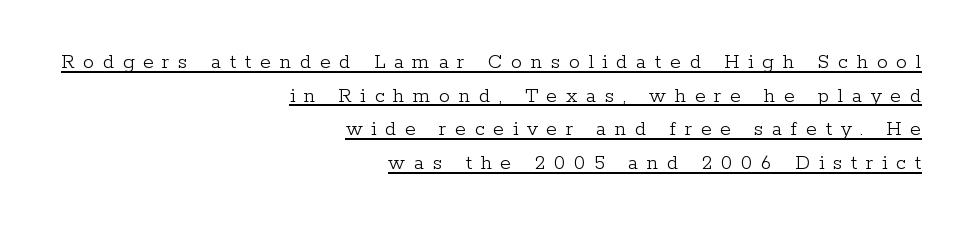
Reading down the block, your eye finds every line finishing at a fixed right position. Is this a heavy cut? Hardly; it is regular or lighter. Characters follow at a spacing far wider than the type designer built in. Glance below the letters and you will spot a drawn line.
